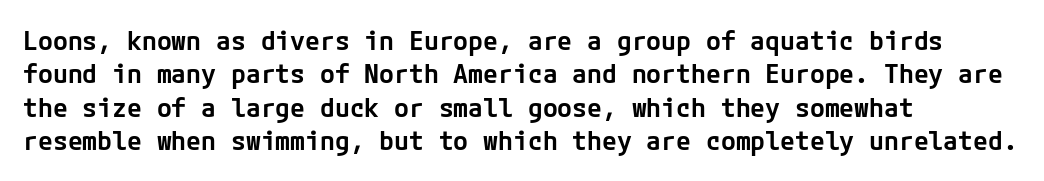
Moderately thickened strokes mark this as semibold type. A clean baseline with only descenders dipping below it. Line starts are locked; line ends wander. Honestly, the letter spacing is just normal — you wouldn't notice it. Italic? Not at all — the glyphs are vertical.
